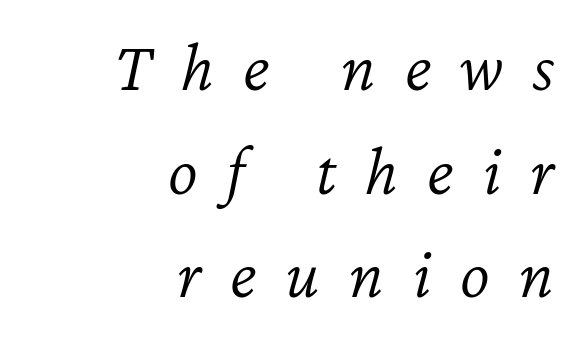
This sample keeps an unexceptional amount of space between lines. Bare-footed words on every line. Short and long lines alike share a common ending point at right. The weight would be labelled regular, book, light, or lighter still. A typesetter would mark this as italic.
